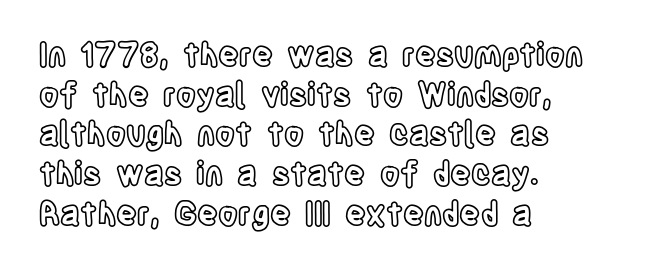
Q: Is the text italic (slanted)? A: No, it is upright.
Q: Is the text underlined? A: No.
Q: How is the paragraph aligned? A: Left-aligned.
Q: Is the spacing between letters normal or unusually wide? A: Normal.
Q: Width (condensed, normal, or wide)? A: Condensed.
Q: x-height? A: Large.
Q: Monospaced? A: No.
